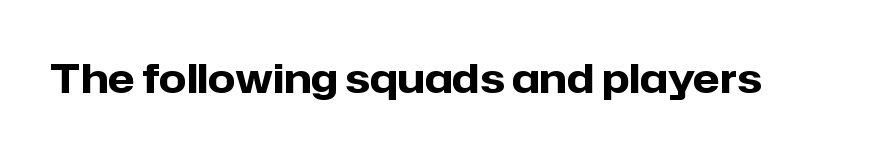
Q: Is the text bold? A: Yes.
Q: Is the text italic (slanted)? A: No, it is upright.
Q: Is the typeface a serif or a sans-serif typeface? A: Sans-serif.
Q: Is the text underlined? A: No.
Q: Is the spacing between letters normal or unusually wide? A: Normal.
Q: Width (condensed, normal, or wide)? A: Normal.
Q: Stroke contrast? A: Low.
Q: x-height? A: Medium.
Q: Monospaced? A: No.
